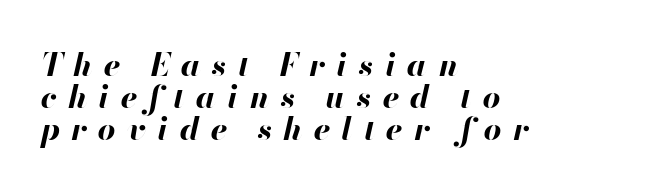
The face used here has the dense, thick strokes of a bold. There is plenty of visible air inserted between adjacent glyphs. Here the designer chose a conventional face with non-uniform glyph widths. It's the slanting kind of type.
